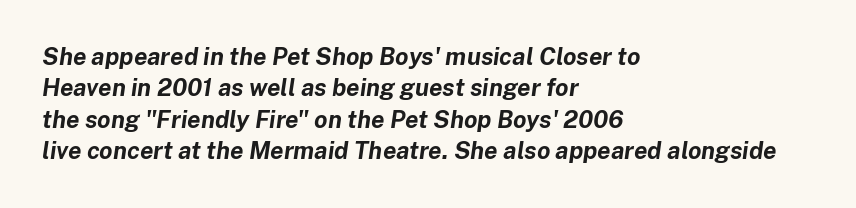
{"italic": "yes", "lean": "right", "slant_degrees": 8, "bold": "yes", "underline": "no", "align": "left", "line_spacing": "normal", "line_spacing_ratio": 1.31, "letter_spacing": "normal", "letter_spacing_em": 0.0, "glyph_px": 24}
